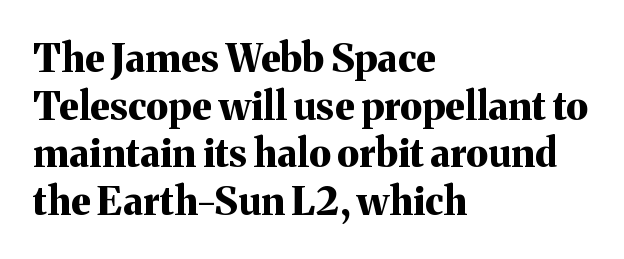
{"serif": "yes", "italic": "no", "bold": "yes", "weight": "bold", "width": "normal", "stroke_contrast": "medium", "x_height": "medium", "monospaced": "no", "underline": "no", "align": "left", "line_spacing_ratio": 1.22, "letter_spacing": "normal", "letter_spacing_em": 0.0, "glyph_px": 39}
